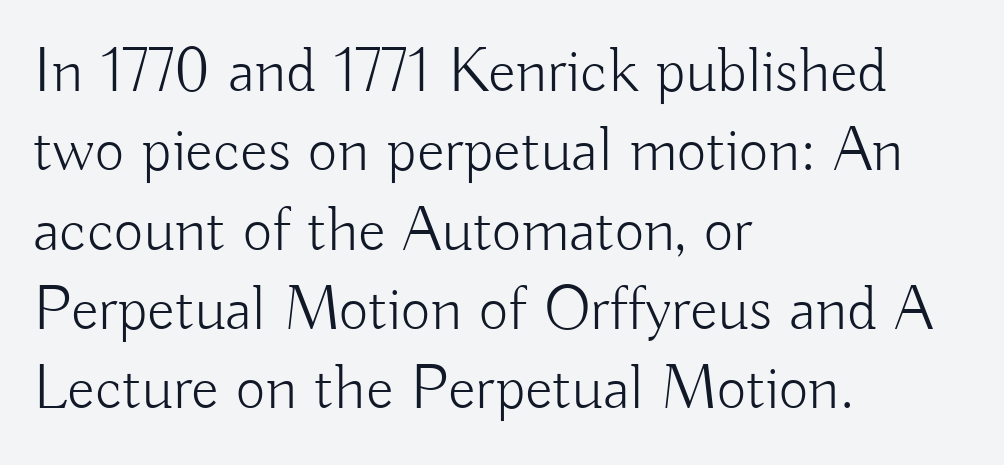
{"serif": "no", "italic": "no", "bold": "no", "weight": "light", "width": "normal", "stroke_contrast": "low", "x_height": "small", "monospaced": "no", "underline": "no", "align": "left", "line_spacing_ratio": 1.24, "letter_spacing": "normal", "letter_spacing_em": 0.0, "glyph_px": 64}
